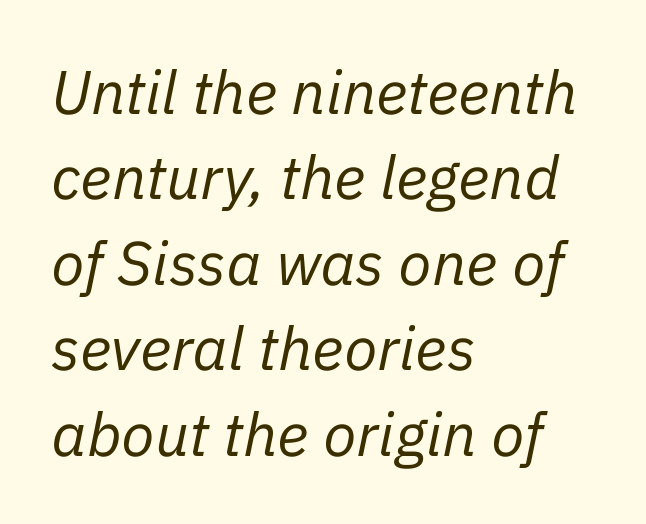
The image shows 61 px regular-weight type, italic (leaning right); set left-aligned, normal line spacing (1.4x), normal letter spacing, not underlined; low stroke contrast and a medium x-height.
